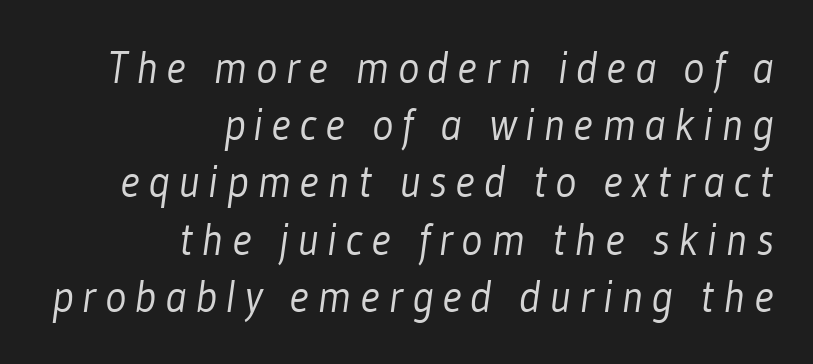
The image shows 44 px light, condensed sans-serif type; set right-aligned, normal line spacing (1.3x), unusually wide letter spacing (+0.2 em), not underlined; low stroke contrast and a medium x-height.
